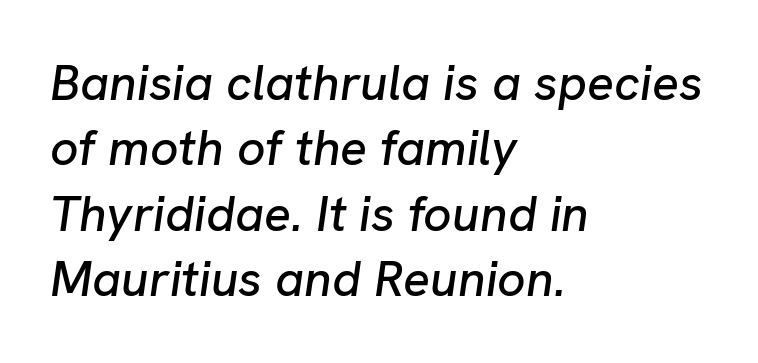
Letters rest on an invisible, unmarked baseline. The face used here has a pronounced slope to its letters. The rendering uses natural spacing where letterforms have individual widths. This block has exactly the height ordinary leading produces.
